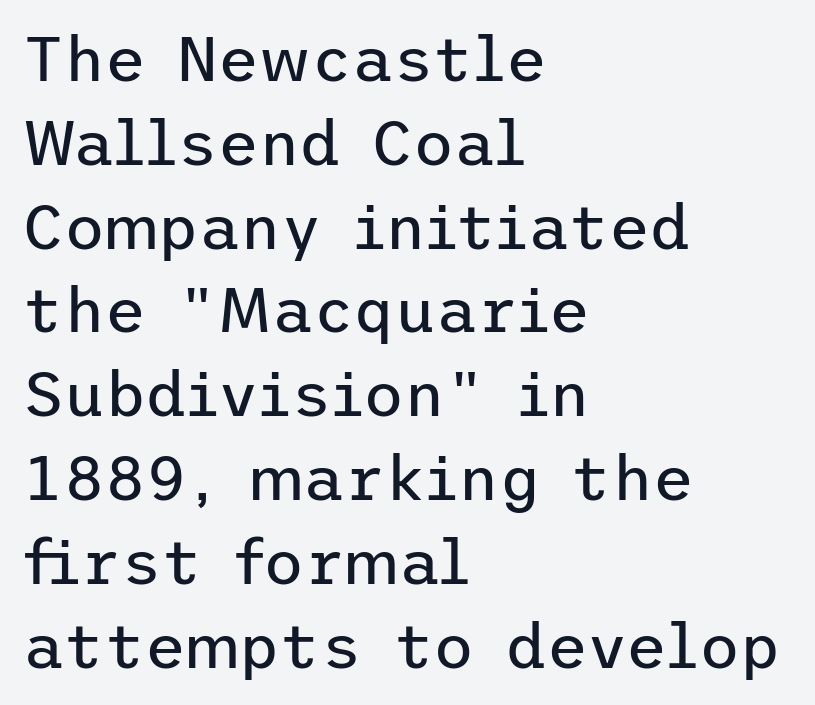
{"serif": "no", "italic": "no", "bold": "no", "weight": "regular", "width": "normal", "stroke_contrast": "low", "x_height": "medium", "underline": "no", "align": "left", "line_spacing": "normal", "line_spacing_ratio": 1.33, "letter_spacing": "normal", "letter_spacing_em": 0.0, "glyph_px": 63}
